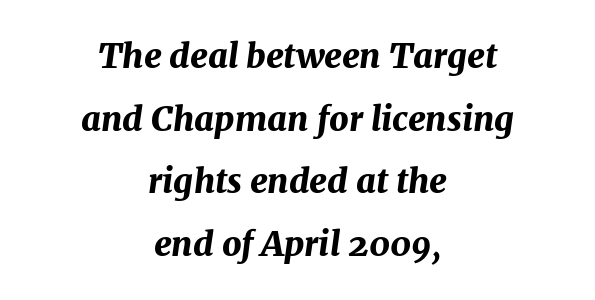
Q: Is the text bold? A: Yes.
Q: Is the text italic (slanted)? A: Yes, it leans right by about 7 degrees.
Q: Is the text underlined? A: No.
Q: How is the paragraph aligned? A: Centered.
Q: Is the spacing between letters normal or unusually wide? A: Normal.
Q: Width (condensed, normal, or wide)? A: Normal.
Q: Stroke contrast? A: Medium.
Q: x-height? A: Medium.
Q: Monospaced? A: No.
